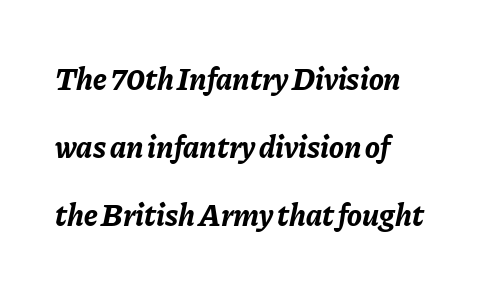
Q: Is the text bold? A: Yes.
Q: Is the text italic (slanted)? A: Yes, it leans right by about 11 degrees.
Q: Is the text underlined? A: No.
Q: How is the paragraph aligned? A: Left-aligned.
Q: Is the spacing between letters normal or unusually wide? A: Normal.
Q: Is the spacing between lines tight, normal or loose? A: Loose.
Q: Width (condensed, normal, or wide)? A: Normal.
Q: Stroke contrast? A: Low.
Q: x-height? A: Medium.
Q: Monospaced? A: No.
